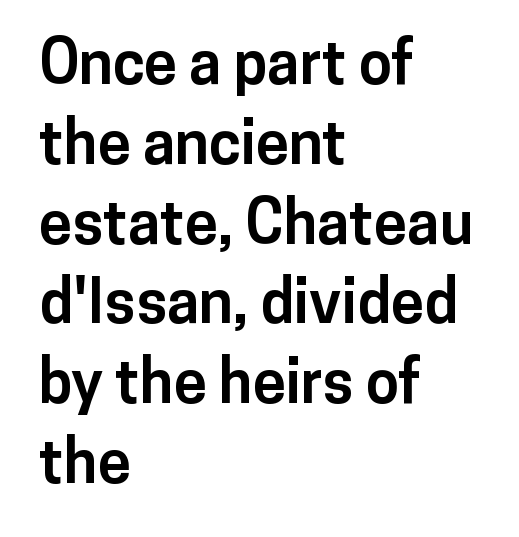
Q: Is the text bold? A: Yes.
Q: Is the text italic (slanted)? A: No, it is upright.
Q: Is the typeface a serif or a sans-serif typeface? A: Sans-serif.
Q: Is the text underlined? A: No.
Q: How is the paragraph aligned? A: Left-aligned.
Q: Is the spacing between letters normal or unusually wide? A: Normal.
Q: Is the spacing between lines tight, normal or loose? A: Normal.
Q: Width (condensed, normal, or wide)? A: Normal.
Q: Stroke contrast? A: Low.
Q: x-height? A: Medium.
Q: Monospaced? A: No.
